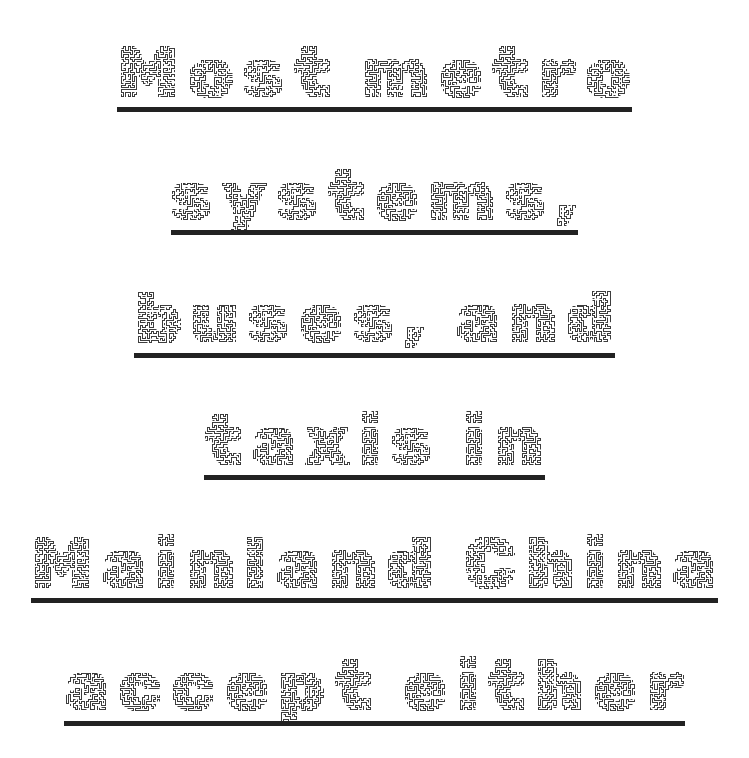
{"italic": "no", "bold": "no", "weight": "thin", "width": "normal", "x_height": "medium", "monospaced": "no", "underline": "yes", "align": "center", "line_spacing": "normal", "line_spacing_ratio": 1.68, "glyph_px": 73}
